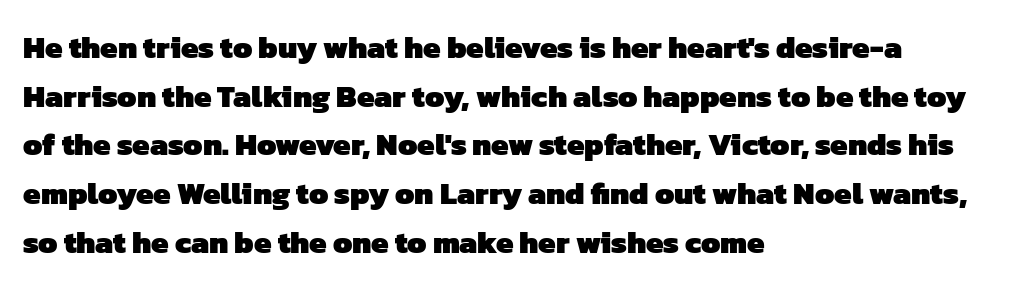
{"serif": "no", "bold": "yes", "weight": "heavy", "width": "normal", "stroke_contrast": "low", "x_height": "medium", "monospaced": "no", "underline": "no", "align": "left", "line_spacing": "normal", "line_spacing_ratio": 1.57, "letter_spacing": "normal", "letter_spacing_em": 0.0, "glyph_px": 31}
